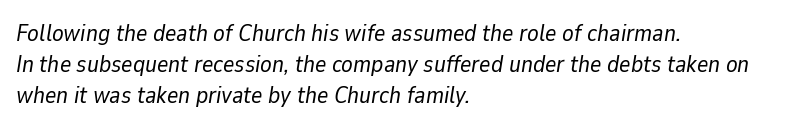
Words appear dense and cohesive because spacing is normal. Each new line begins a customary step beneath the previous one. Only glyphs here, with clear space below each row. The passage shown leans; its letterforms are oblique.
